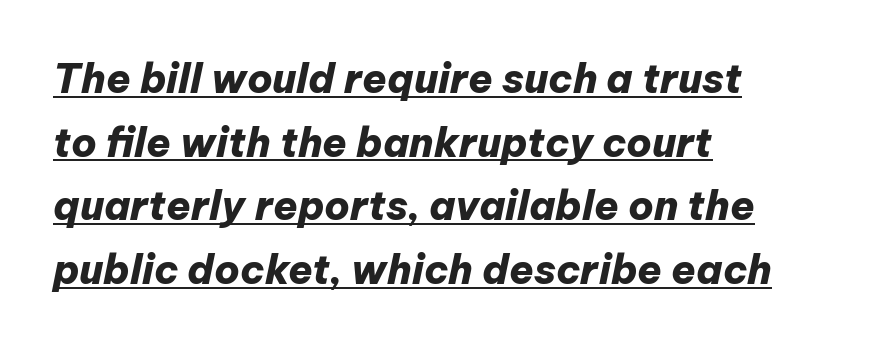
{"italic": "yes", "lean": "right", "slant_degrees": 12, "bold": "yes", "weight": "heavy", "width": "normal", "stroke_contrast": "low", "x_height": "medium", "monospaced": "no", "underline": "yes", "align": "left", "line_spacing": "normal", "line_spacing_ratio": 1.59, "letter_spacing": "normal", "letter_spacing_em": 0.0, "glyph_px": 40}
